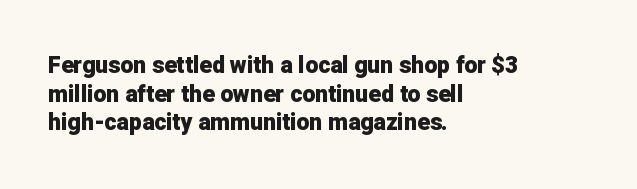
{"italic": "no", "bold": "yes", "underline": "no", "align": "left", "line_spacing_ratio": 1.24, "letter_spacing": "normal", "letter_spacing_em": 0.0, "glyph_px": 23}
